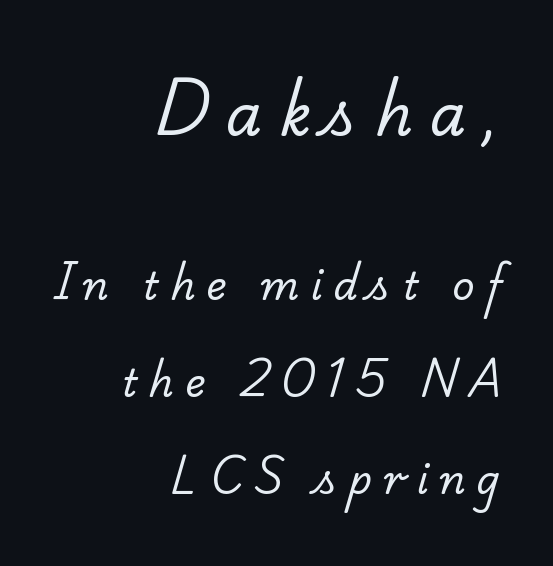
The font is comparable to plain body text, perhaps lighter. The rendering anchors every line to the right-hand side. The string is rendered with underlining switched off. There is plenty of visible air inserted between adjacent glyphs. Is this a fixed-width face? No — the glyphs have proportional, varying widths.
